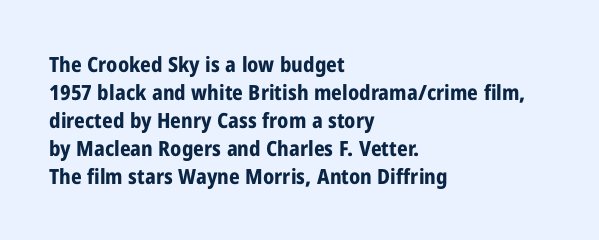
Q: Is the text bold? A: Yes.
Q: Is the text italic (slanted)? A: No, it is upright.
Q: Is the text underlined? A: No.
Q: How is the paragraph aligned? A: Left-aligned.
Q: Is the spacing between letters normal or unusually wide? A: Normal.
Q: Is the spacing between lines tight, normal or loose? A: Normal.
